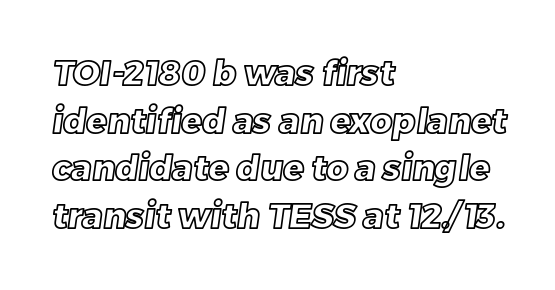
{"width": "normal", "x_height": "large", "monospaced": "no", "underline": "no", "align": "left", "line_spacing": "normal", "line_spacing_ratio": 1.4, "letter_spacing": "normal", "letter_spacing_em": 0.0, "glyph_px": 34}
